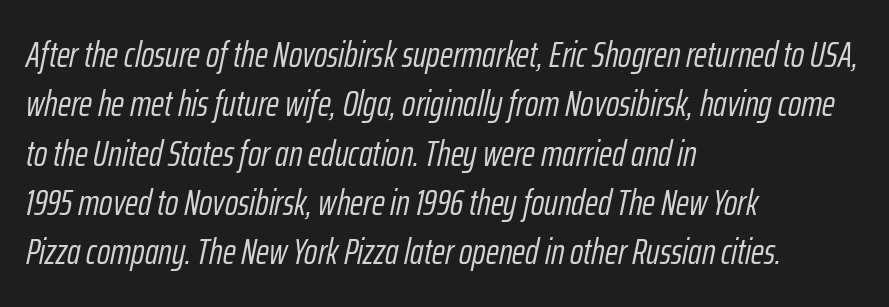
Varying glyph widths throughout — classic text-font behaviour. Nothing heavy about these letters — not bold at all. The passage shown stacks its lines at a standard gap. This sample is left-justified, so line endings fall wherever the words run out.
